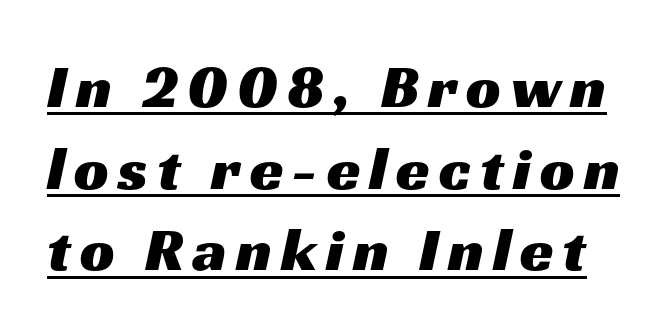
Q: Is the typeface a serif or a sans-serif typeface? A: Sans-serif.
Q: Is the text underlined? A: Yes.
Q: Is the spacing between lines tight, normal or loose? A: Normal.
Q: Width (condensed, normal, or wide)? A: Wide.
Q: Stroke contrast? A: Medium.
Q: x-height? A: Medium.
Q: Monospaced? A: No.
